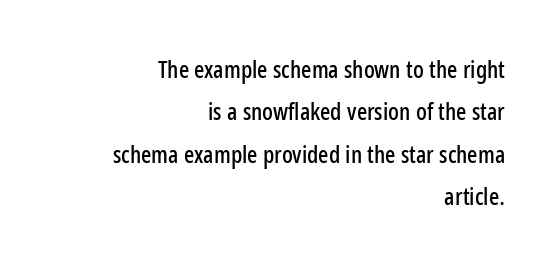
{"italic": "no", "underline": "no", "align": "right", "line_spacing_ratio": 1.77, "letter_spacing": "normal", "letter_spacing_em": 0.0, "glyph_px": 24}
